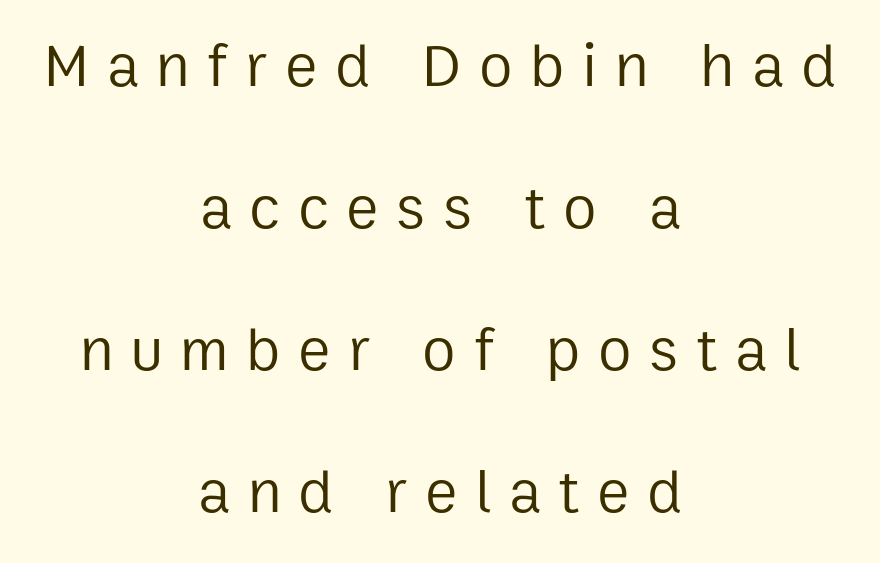
The image shows 61 px regular-weight sans-serif type, upright; set centered, loose line spacing (2.33x), unusually wide letter spacing (+0.29 em), not underlined; low stroke contrast and a medium x-height.
